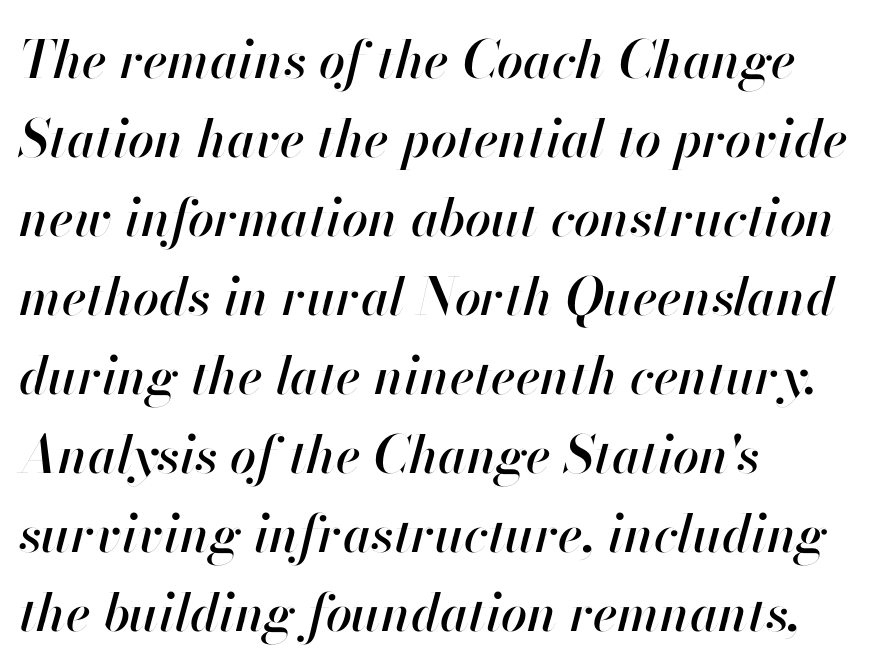
{"italic": "yes", "lean": "right", "slant_degrees": 13, "width": "normal", "stroke_contrast": "high", "x_height": "small", "monospaced": "no", "underline": "no", "align": "left", "line_spacing": "normal", "line_spacing_ratio": 1.52, "letter_spacing": "normal", "letter_spacing_em": 0.0, "glyph_px": 52}
